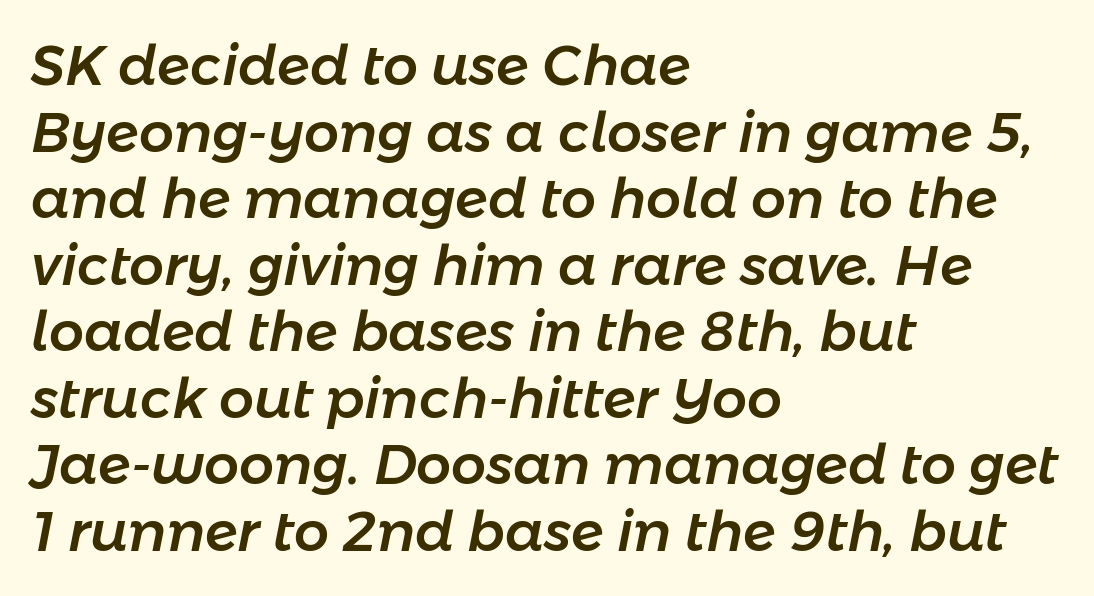
The image shows 55 px text type, italic (leaning right); set left-aligned, line spacing 1.21x, normal letter spacing, not underlined; low stroke contrast and a medium x-height.
